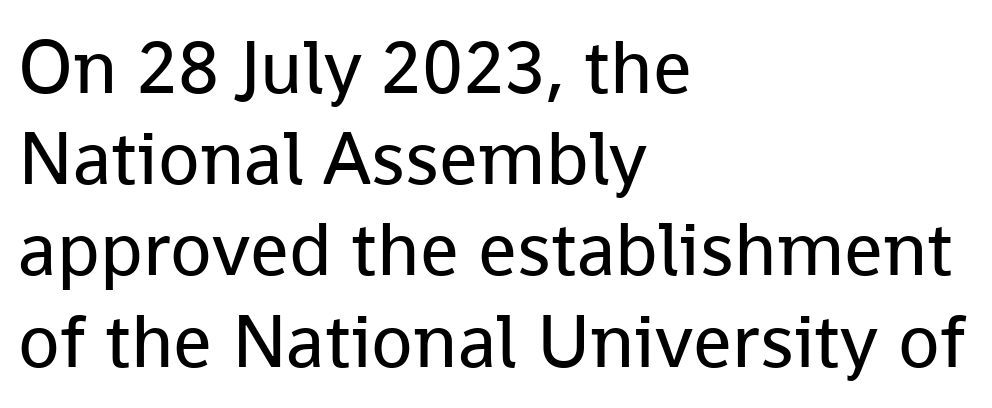
{"serif": "no", "italic": "no", "bold": "no", "weight": "regular", "width": "normal", "stroke_contrast": "low", "x_height": "medium", "monospaced": "no", "underline": "no", "align": "left", "line_spacing_ratio": 1.2, "letter_spacing": "normal", "letter_spacing_em": 0.0, "glyph_px": 76}
